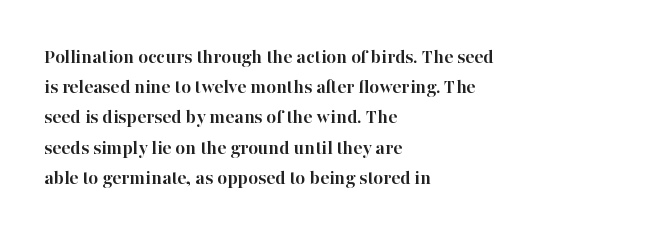
The image shows 21 px bold type, upright; set left-aligned, normal line spacing (1.44x), normal letter spacing, not underlined.
